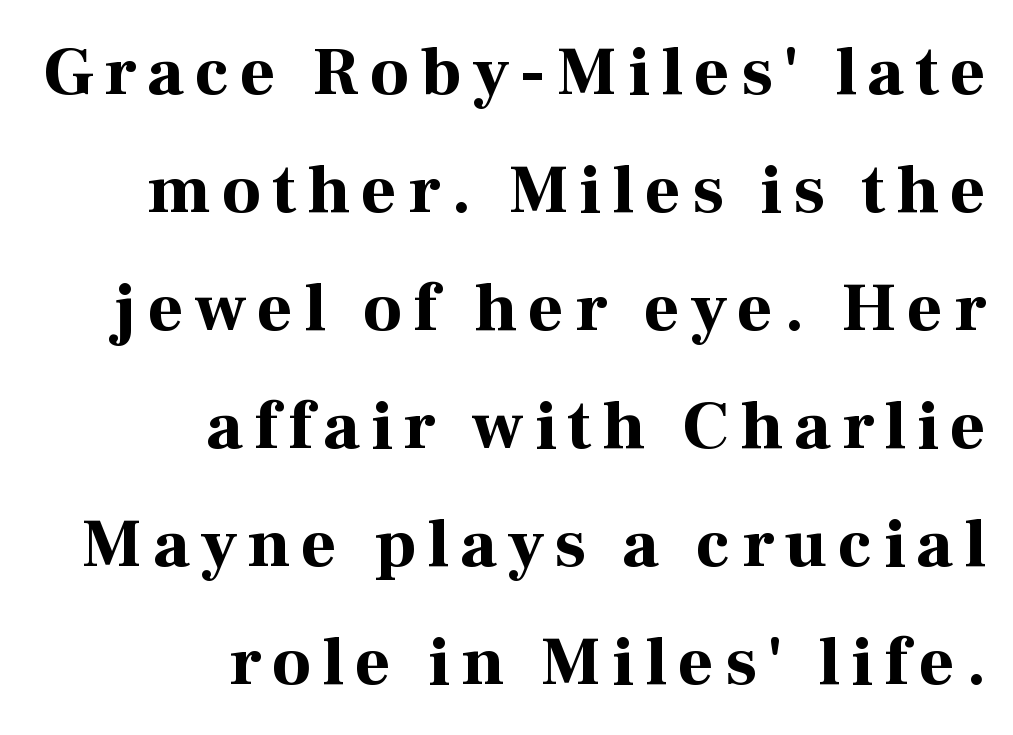
The specimen omits any rule beneath the text block's lines. To sum up the face: it has serifs. A typesetter would call this proportional, since set widths differ per character. The lines are quadded right. What weight is shown? A full bold with thick strokes. Unlike italic type, these characters show no tilt at all.
